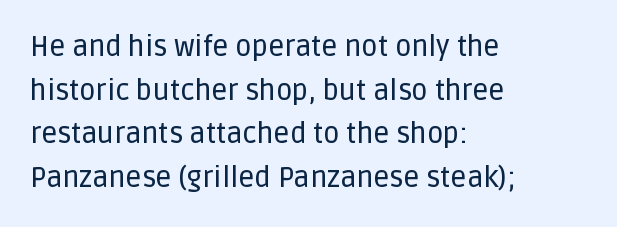
Q: Is the text italic (slanted)? A: No, it is upright.
Q: Is the typeface a serif or a sans-serif typeface? A: Sans-serif.
Q: Is the text underlined? A: No.
Q: How is the paragraph aligned? A: Left-aligned.
Q: Is the spacing between letters normal or unusually wide? A: Normal.
Q: Is the spacing between lines tight, normal or loose? A: Normal.
Q: Width (condensed, normal, or wide)? A: Normal.
Q: Stroke contrast? A: Low.
Q: x-height? A: Large.
Q: Monospaced? A: No.
